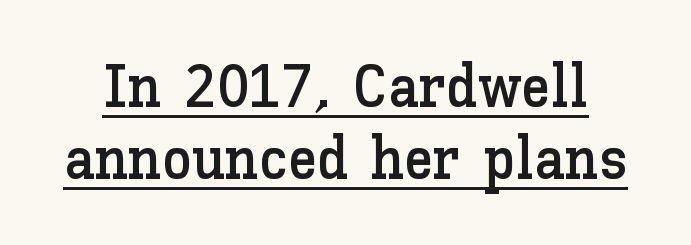
Q: Is the text italic (slanted)? A: No, it is upright.
Q: Is the text underlined? A: Yes.
Q: Is the spacing between letters normal or unusually wide? A: Normal.
Q: Width (condensed, normal, or wide)? A: Normal.
Q: Stroke contrast? A: Low.
Q: x-height? A: Medium.
Q: Monospaced? A: No.
